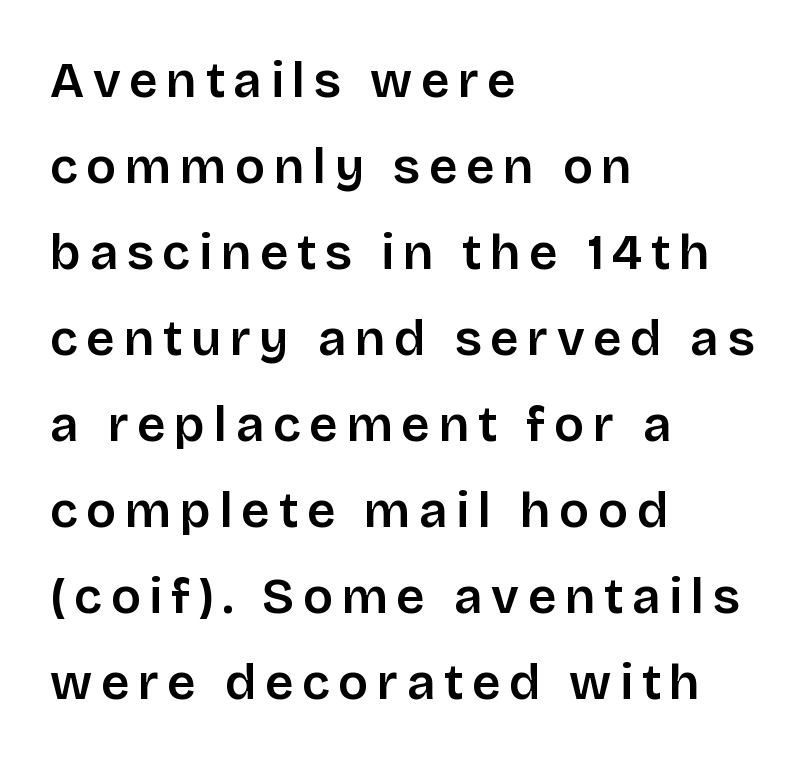
The image shows 50 px semibold sans-serif type, upright; set left-aligned, line spacing 1.72x, not underlined; low stroke contrast and a large x-height.
